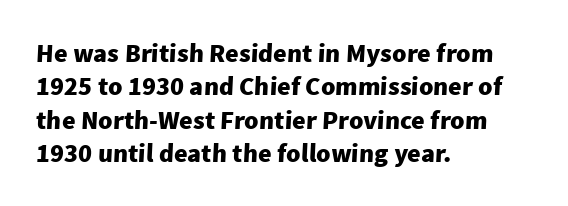
{"bold": "yes", "underline": "no", "align": "left", "line_spacing": "normal", "line_spacing_ratio": 1.28, "letter_spacing": "normal", "letter_spacing_em": 0.0, "glyph_px": 26}
